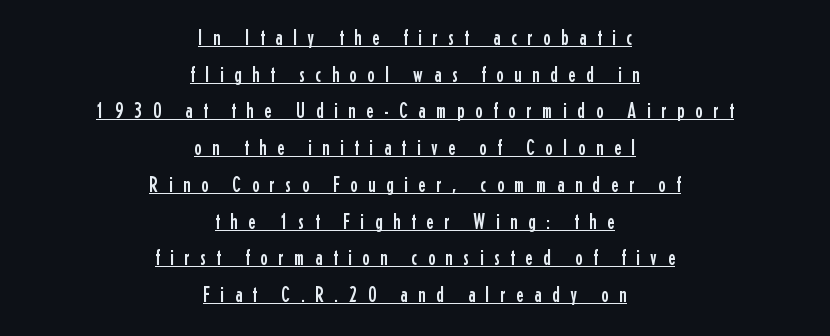
Q: Is the text italic (slanted)? A: No, it is upright.
Q: Is the text underlined? A: Yes.
Q: How is the paragraph aligned? A: Centered.
Q: Is the spacing between letters normal or unusually wide? A: Unusually wide.
Q: Is the spacing between lines tight, normal or loose? A: Normal.
